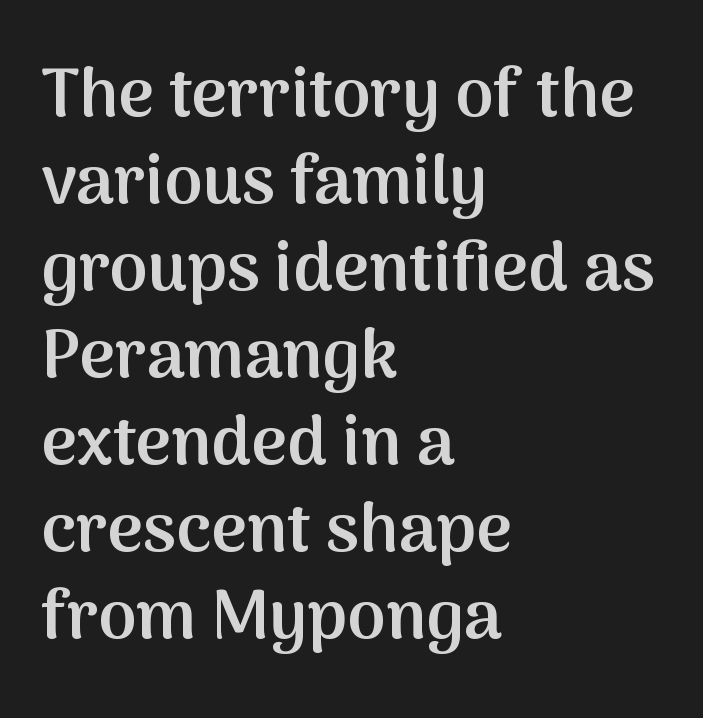
{"serif": "no", "italic": "no", "bold": "semi", "weight": "semibold", "width": "normal", "stroke_contrast": "medium", "x_height": "medium", "monospaced": "no", "underline": "no", "align": "left", "line_spacing": "normal", "line_spacing_ratio": 1.26, "letter_spacing": "normal", "letter_spacing_em": 0.0, "glyph_px": 69}
